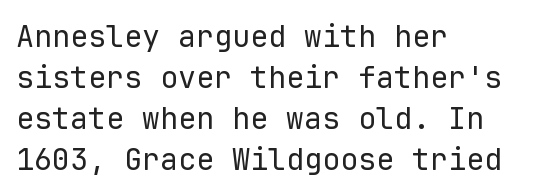
A typesetter would call this monospace, since all characters share one set width. Letter spacing: default. On a weight scale, this lands at 450 or below. Clear beneath every line of the passage. Italic: no, the glyphs are upright roman. Reading down the column, the eye jumps a familiar distance to each next line.
